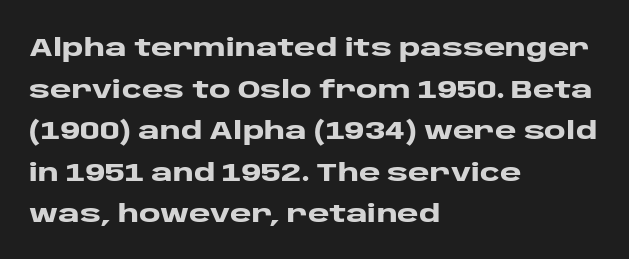
Q: Is the text bold? A: Yes.
Q: Is the text italic (slanted)? A: No, it is upright.
Q: Is the text underlined? A: No.
Q: How is the paragraph aligned? A: Left-aligned.
Q: Is the spacing between letters normal or unusually wide? A: Normal.
Q: Is the spacing between lines tight, normal or loose? A: Normal.
